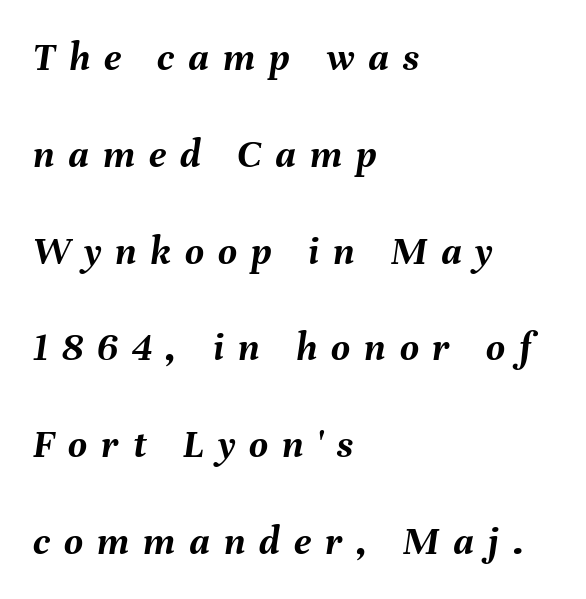
{"italic": "yes", "lean": "right", "slant_degrees": 8, "bold": "yes", "weight": "semibold", "width": "normal", "stroke_contrast": "medium", "x_height": "medium", "monospaced": "no", "underline": "no", "align": "left", "line_spacing": "loose", "line_spacing_ratio": 2.36, "letter_spacing": "wide", "letter_spacing_em": 0.34, "glyph_px": 41}
